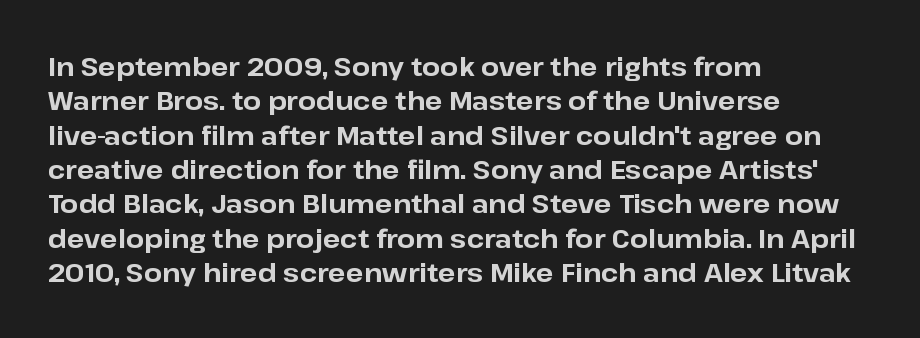
{"italic": "no", "bold": "yes", "underline": "no", "align": "left", "line_spacing": "normal", "line_spacing_ratio": 1.32, "letter_spacing": "normal", "letter_spacing_em": 0.0, "glyph_px": 26}
